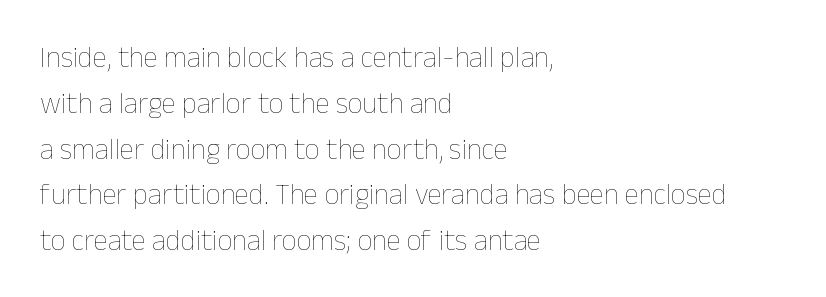
Q: Is the text bold? A: No.
Q: Is the text italic (slanted)? A: No, it is upright.
Q: Is the text underlined? A: No.
Q: How is the paragraph aligned? A: Left-aligned.
Q: Is the spacing between letters normal or unusually wide? A: Normal.
Q: Is the spacing between lines tight, normal or loose? A: Normal.
Q: Width (condensed, normal, or wide)? A: Normal.
Q: Stroke contrast? A: Low.
Q: x-height? A: Medium.
Q: Monospaced? A: No.
